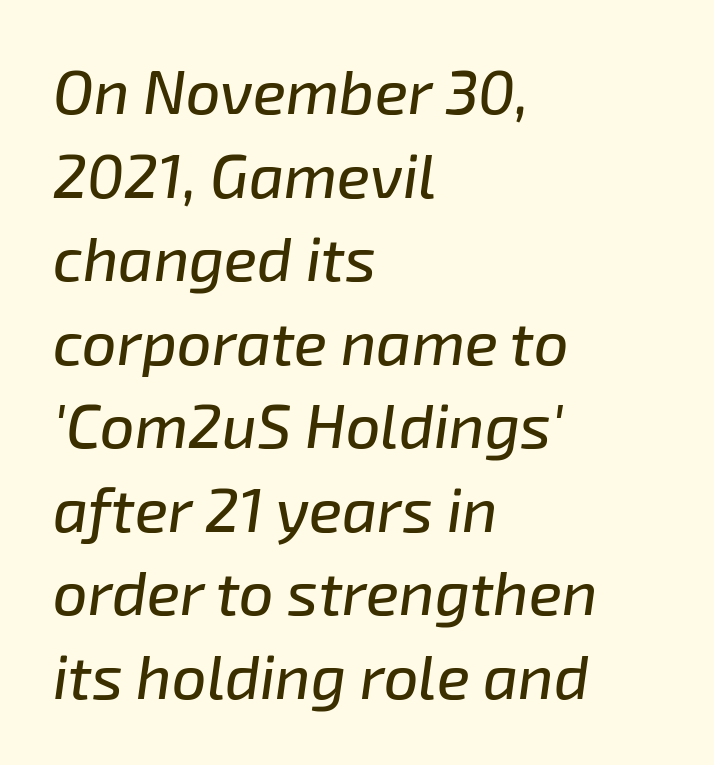
{"italic": "yes", "lean": "right", "slant_degrees": 8, "width": "normal", "stroke_contrast": "low", "x_height": "medium", "monospaced": "no", "underline": "no", "align": "left", "line_spacing": "normal", "line_spacing_ratio": 1.37, "letter_spacing": "normal", "letter_spacing_em": 0.0, "glyph_px": 61}
